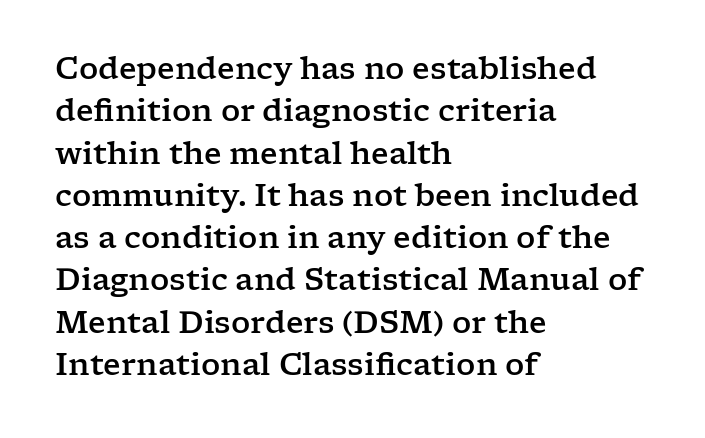
The image shows 30 px wide serif type, upright; set left-aligned, normal line spacing (1.41x), normal letter spacing, not underlined; low stroke contrast and a medium x-height.
